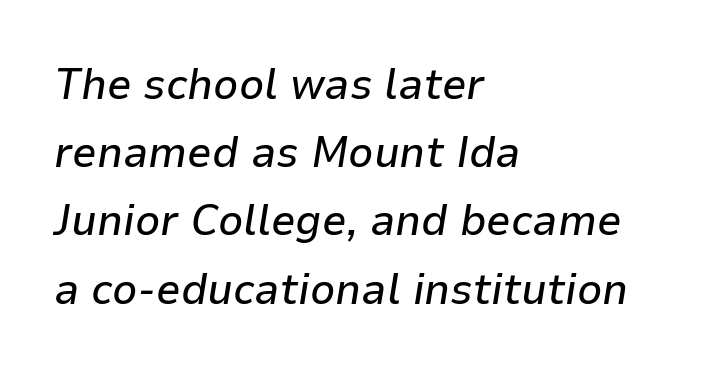
Q: Is the text italic (slanted)? A: Yes, it leans right by about 9 degrees.
Q: Is the text underlined? A: No.
Q: How is the paragraph aligned? A: Left-aligned.
Q: Is the spacing between letters normal or unusually wide? A: Normal.
Q: Is the spacing between lines tight, normal or loose? A: Normal.
Q: Width (condensed, normal, or wide)? A: Normal.
Q: Stroke contrast? A: Low.
Q: x-height? A: Medium.
Q: Monospaced? A: No.
